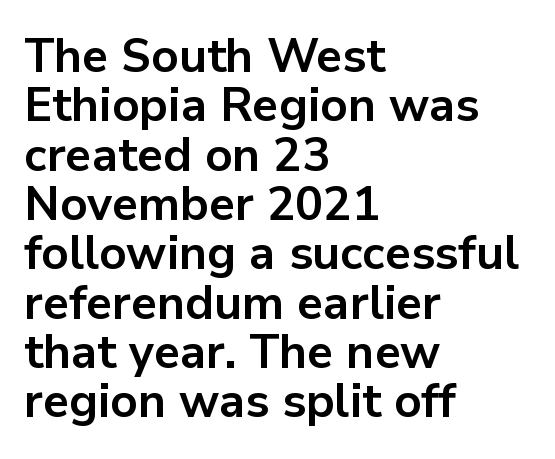
Q: Is the text bold? A: Yes.
Q: Is the text italic (slanted)? A: No, it is upright.
Q: Is the typeface a serif or a sans-serif typeface? A: Sans-serif.
Q: Is the text underlined? A: No.
Q: How is the paragraph aligned? A: Left-aligned.
Q: Is the spacing between letters normal or unusually wide? A: Normal.
Q: Is the spacing between lines tight, normal or loose? A: Tight.
Q: Width (condensed, normal, or wide)? A: Normal.
Q: Stroke contrast? A: Low.
Q: x-height? A: Medium.
Q: Monospaced? A: No.
